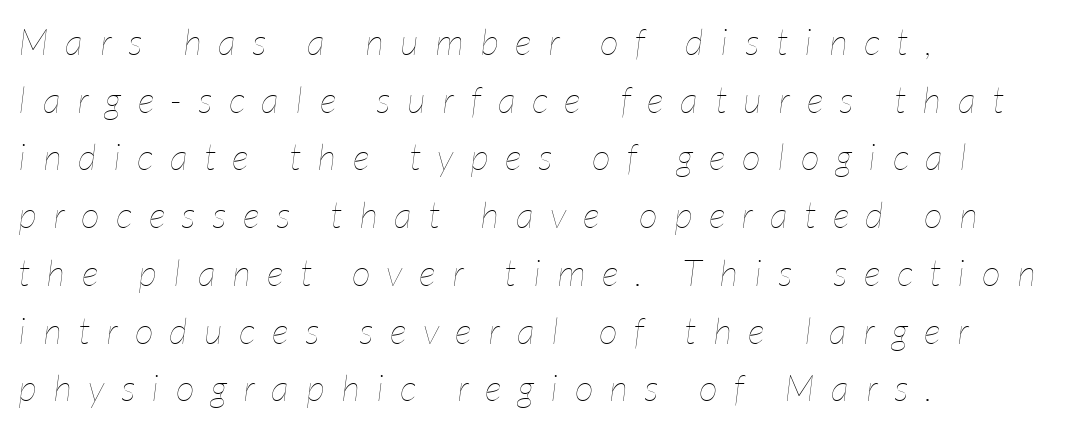
{"italic": "yes", "lean": "right", "slant_degrees": 7, "bold": "no", "weight": "thin", "width": "condensed", "stroke_contrast": "low", "x_height": "medium", "monospaced": "no", "underline": "no", "align": "left", "line_spacing": "normal", "line_spacing_ratio": 1.56, "letter_spacing": "wide", "letter_spacing_em": 0.45, "glyph_px": 37}
